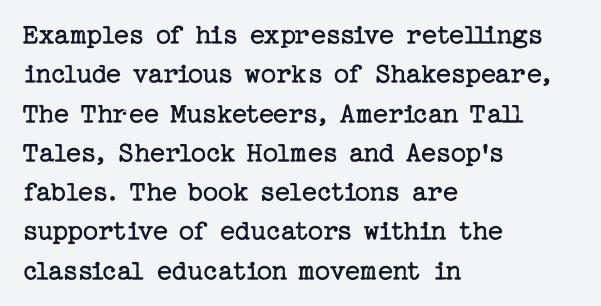
Q: Is the text bold? A: No.
Q: Is the text italic (slanted)? A: No, it is upright.
Q: Is the typeface a serif or a sans-serif typeface? A: Serif.
Q: Is the text underlined? A: No.
Q: How is the paragraph aligned? A: Left-aligned.
Q: Is the spacing between letters normal or unusually wide? A: Normal.
Q: Is the spacing between lines tight, normal or loose? A: Normal.
Q: Width (condensed, normal, or wide)? A: Normal.
Q: Stroke contrast? A: Low.
Q: x-height? A: Medium.
